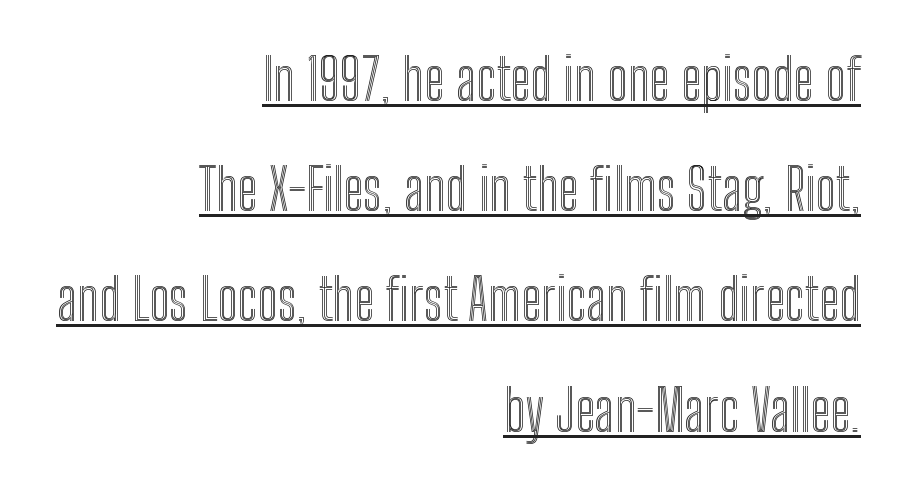
The image shows 58 px condensed type, upright; set right-aligned, loose line spacing (1.9x), normal letter spacing, underlined; a medium x-height.
